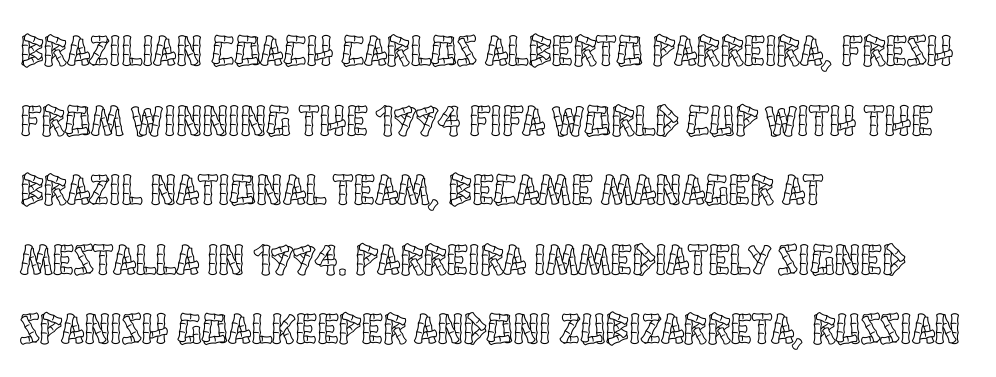
The image shows 44 px condensed type, upright; set left-aligned, normal line spacing (1.58x), normal letter spacing, not underlined; a large x-height.
